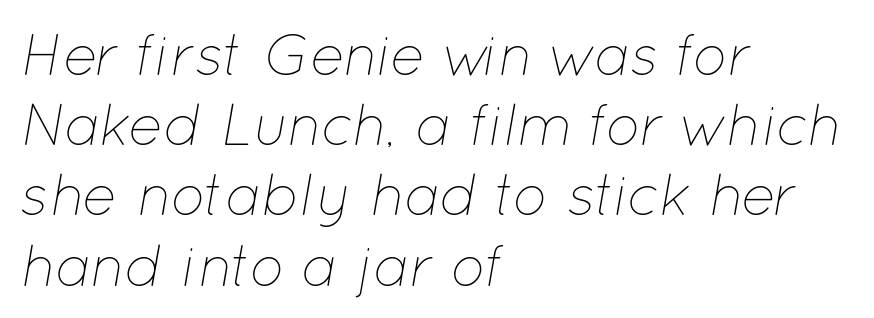
You could not count columns in this text — the font is proportionally spaced. Descenders are the only things crossing below the line. If you drew a line through each stem, it would be angled. There is no visible air inserted between adjacent glyphs. This rendering uses left alignment, leaving the right contour irregular.
